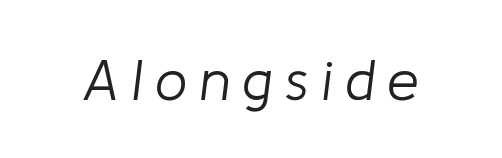
{"italic": "yes", "lean": "right", "slant_degrees": 8, "bold": "no", "weight": "light", "width": "normal", "stroke_contrast": "low", "x_height": "medium", "monospaced": "no", "underline": "no", "letter_spacing": "wide", "letter_spacing_em": 0.22, "glyph_px": 57}
